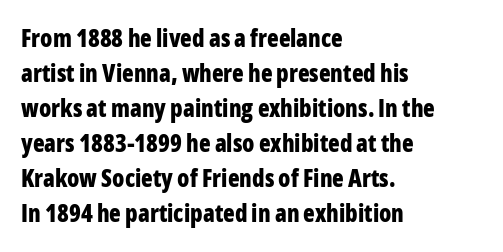
A classic flush-left, rag-right setting is used for this passage. The strokes are fattened all the way to bold. Plain, unruled lines of type. Tracking value appears to be zero — textbook default spacing.
